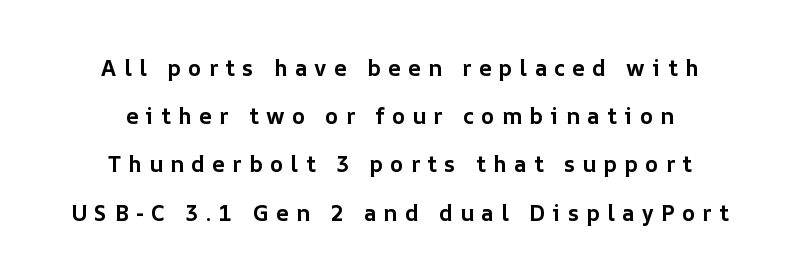
Its strokes are broad and dark, the hallmark of bold type. The specimen omits any rule beneath the text block's lines. Glyph-to-glyph distance is far greater than everyday printed text. Whoever set this chose breathing room over compactness in the vertical rhythm. One-word summary of the alignment: center.
